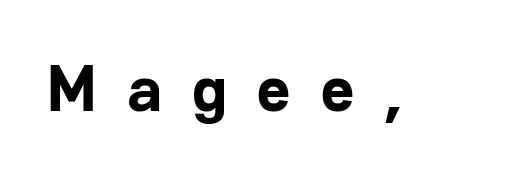
{"serif": "no", "italic": "no", "bold": "yes", "weight": "bold", "width": "normal", "stroke_contrast": "low", "x_height": "medium", "monospaced": "no", "underline": "no", "letter_spacing": "wide", "letter_spacing_em": 0.47, "glyph_px": 64}
